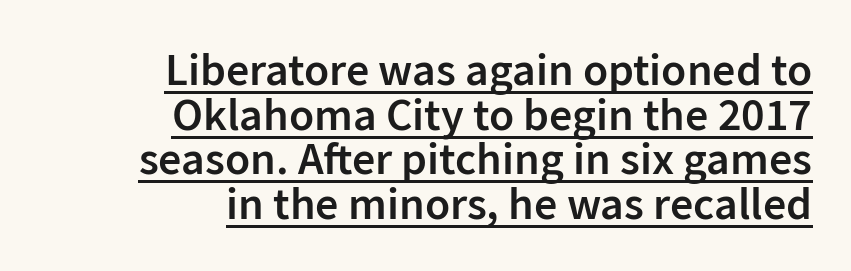
Q: Is the text bold? A: Semi-bold.
Q: Is the text italic (slanted)? A: No, it is upright.
Q: Is the typeface a serif or a sans-serif typeface? A: Sans-serif.
Q: Is the text underlined? A: Yes.
Q: How is the paragraph aligned? A: Right-aligned.
Q: Is the spacing between letters normal or unusually wide? A: Normal.
Q: Is the spacing between lines tight, normal or loose? A: Tight.
Q: Width (condensed, normal, or wide)? A: Normal.
Q: Stroke contrast? A: Low.
Q: x-height? A: Medium.
Q: Monospaced? A: No.
